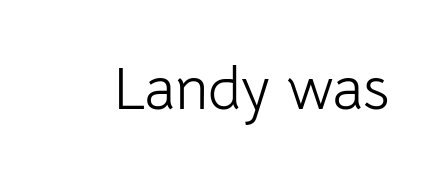
A quiet, ordinary-to-light weight characterises the typeface. The letters stand straight up with perfectly vertical stems. A sans-serif font was chosen for this passage. The area under the type is left untouched. The letters advance in unequal steps, a hallmark of proportional type.
